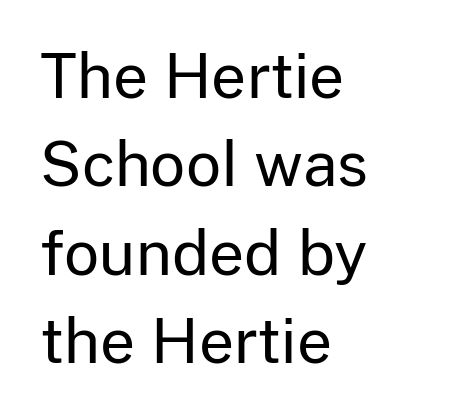
{"serif": "no", "italic": "no", "bold": "no", "weight": "regular", "width": "normal", "stroke_contrast": "low", "x_height": "medium", "monospaced": "no", "underline": "no", "align": "left", "line_spacing": "normal", "line_spacing_ratio": 1.45, "letter_spacing": "normal", "letter_spacing_em": 0.0, "glyph_px": 61}
